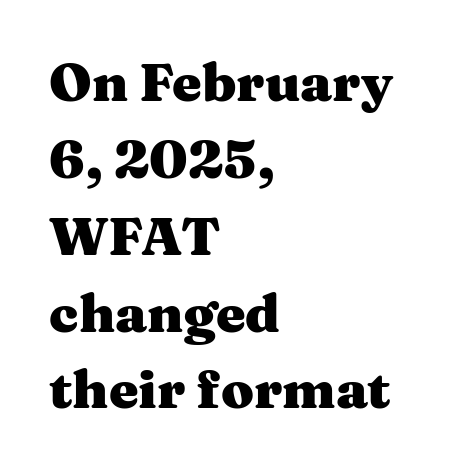
{"serif": "yes", "italic": "no", "bold": "yes", "weight": "heavy", "width": "wide", "stroke_contrast": "medium", "x_height": "medium", "monospaced": "no", "underline": "no", "align": "left", "line_spacing": "normal", "line_spacing_ratio": 1.45, "letter_spacing": "normal", "letter_spacing_em": 0.0, "glyph_px": 53}
